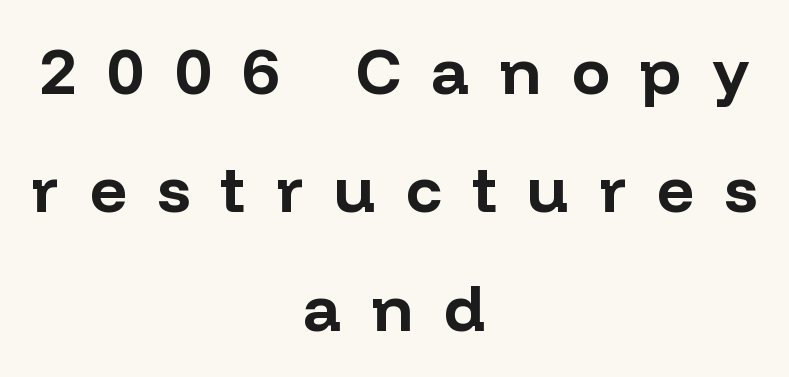
Does the copy run flush right? No — it is centered line by line. Chunky letters — that's bold for sure. The specimen omits any rule beneath the text block's lines. The letters are spread apart with noticeably loose tracking.
